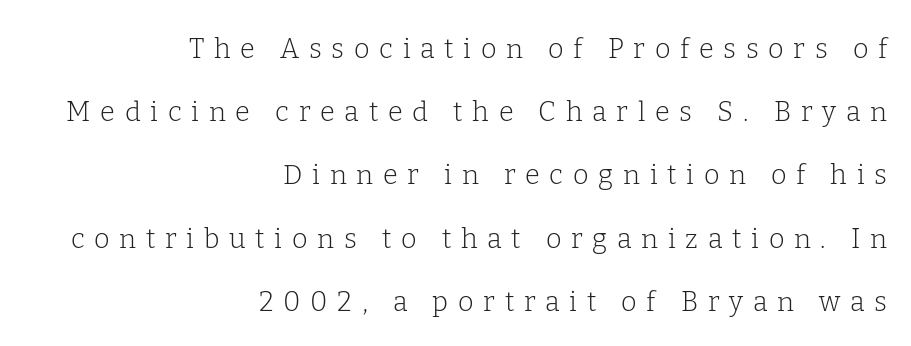
The image shows 27 px text type, upright; set right-aligned, loose line spacing (2.34x), unusually wide letter spacing (+0.36 em), not underlined.
